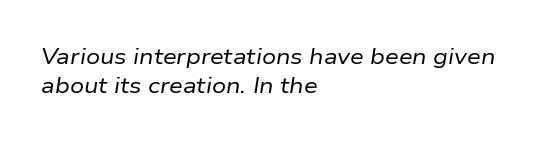
The image shows 22 px text type, italic (leaning right); set left-aligned, normal line spacing (1.3x), normal letter spacing, not underlined.
